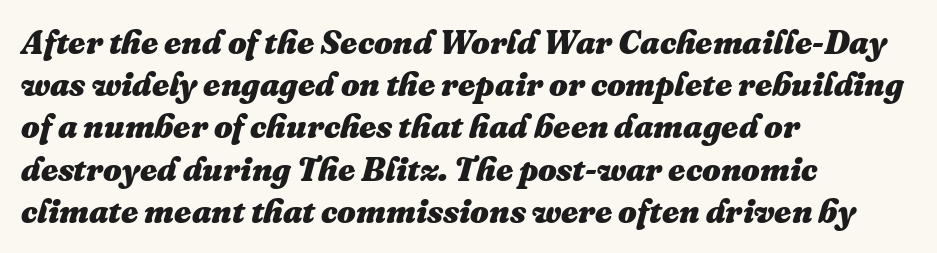
Q: Is the text bold? A: Yes.
Q: Is the text italic (slanted)? A: Yes, it leans right by about 16 degrees.
Q: Is the text underlined? A: No.
Q: How is the paragraph aligned? A: Left-aligned.
Q: Is the spacing between letters normal or unusually wide? A: Normal.
Q: Is the spacing between lines tight, normal or loose? A: Normal.
Q: Width (condensed, normal, or wide)? A: Normal.
Q: Stroke contrast? A: Medium.
Q: x-height? A: Medium.
Q: Monospaced? A: No.
